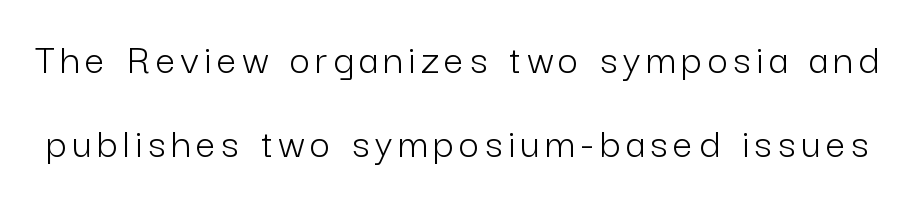
Q: Is the text bold? A: No.
Q: Is the text italic (slanted)? A: No, it is upright.
Q: Is the typeface a serif or a sans-serif typeface? A: Sans-serif.
Q: Is the text underlined? A: No.
Q: Is the spacing between lines tight, normal or loose? A: Loose.
Q: Width (condensed, normal, or wide)? A: Normal.
Q: Stroke contrast? A: Low.
Q: x-height? A: Medium.
Q: Monospaced? A: No.
